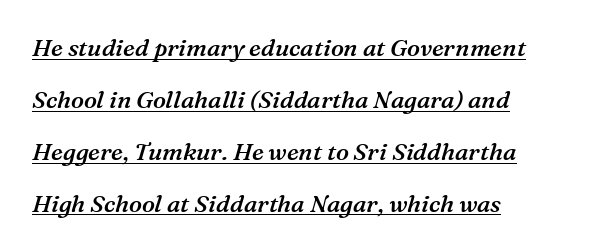
The image shows 24 px text type, italic (leaning right); set left-aligned, loose line spacing (2.16x), normal letter spacing, underlined.
